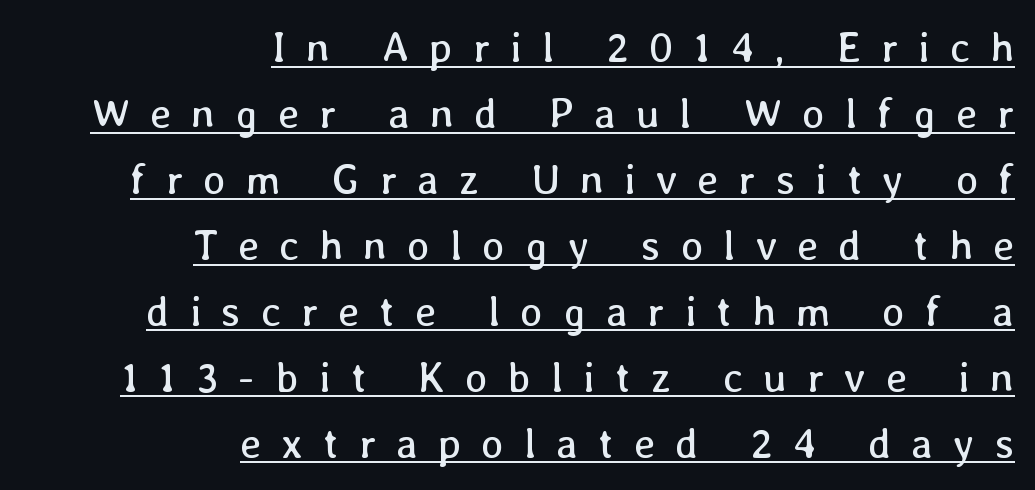
{"italic": "no", "bold": "no", "weight": "regular", "width": "normal", "stroke_contrast": "low", "x_height": "medium", "monospaced": "no", "underline": "yes", "align": "right", "line_spacing": "normal", "line_spacing_ratio": 1.57, "letter_spacing": "wide", "letter_spacing_em": 0.48, "glyph_px": 42}
